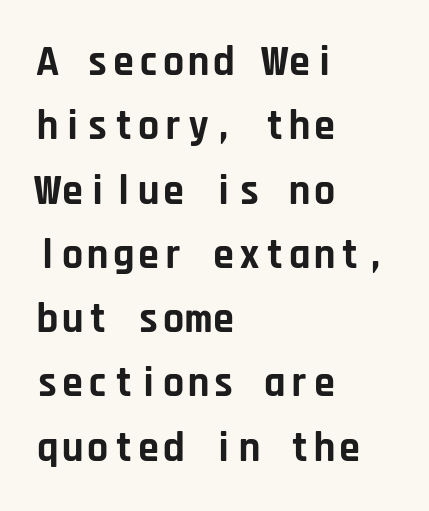
Q: Is the text bold? A: Yes.
Q: Is the text italic (slanted)? A: No, it is upright.
Q: Is the typeface a serif or a sans-serif typeface? A: Sans-serif.
Q: Is the text underlined? A: No.
Q: How is the paragraph aligned? A: Left-aligned.
Q: Is the spacing between letters normal or unusually wide? A: Normal.
Q: Is the spacing between lines tight, normal or loose? A: Normal.
Q: Width (condensed, normal, or wide)? A: Normal.
Q: Stroke contrast? A: Low.
Q: x-height? A: Large.
Q: Monospaced? A: Yes.
